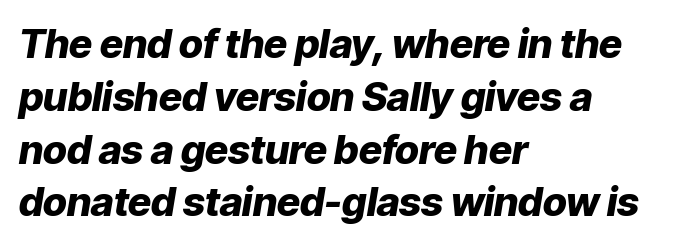
The image shows 40 px heavy type, italic (leaning right); set left-aligned, normal line spacing (1.32x), normal letter spacing, not underlined; low stroke contrast and a medium x-height.
